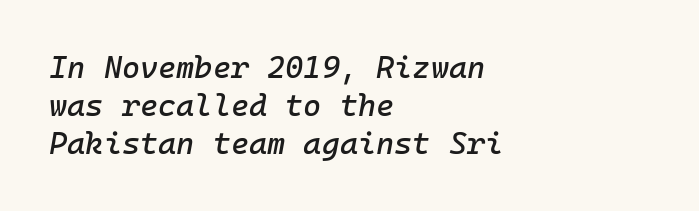
The passage shown is not underscored anywhere. Tracking here is standard; glyphs follow each other at the usual distance. If you drew a line through each stem, it would be angled. Spacing verdict: monospaced, one width for all characters. Reading down the block, your eye returns to a fixed left position each line.
